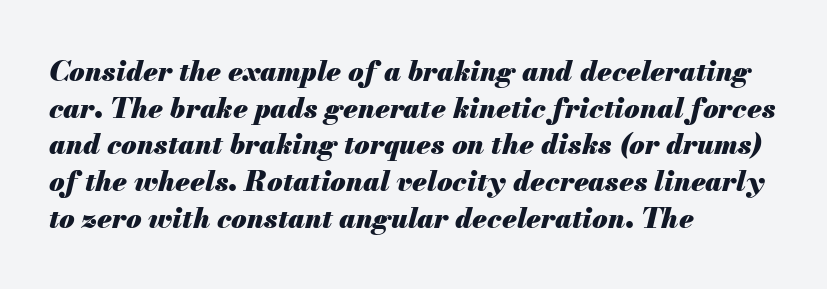
{"italic": "yes", "lean": "right", "slant_degrees": 13, "bold": "yes", "weight": "heavy", "width": "normal", "stroke_contrast": "medium", "x_height": "small", "monospaced": "no", "underline": "no", "align": "left", "line_spacing": "normal", "line_spacing_ratio": 1.31, "letter_spacing": "normal", "letter_spacing_em": 0.0, "glyph_px": 28}
